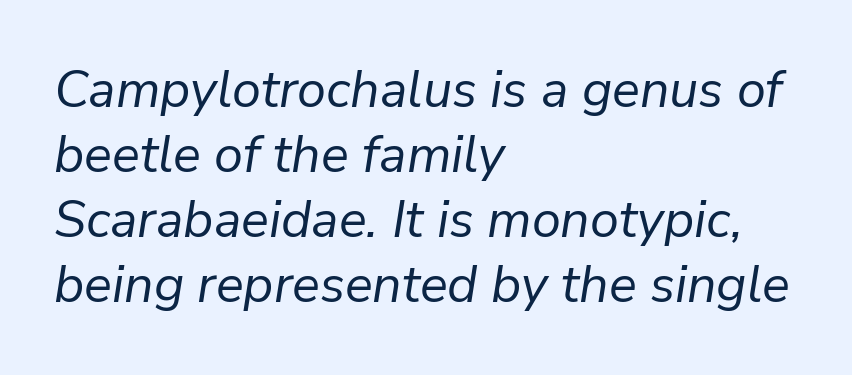
Q: Is the text bold? A: No.
Q: Is the text italic (slanted)? A: Yes, it leans right by about 9 degrees.
Q: Is the text underlined? A: No.
Q: How is the paragraph aligned? A: Left-aligned.
Q: Is the spacing between letters normal or unusually wide? A: Normal.
Q: Is the spacing between lines tight, normal or loose? A: Normal.
Q: Width (condensed, normal, or wide)? A: Normal.
Q: Stroke contrast? A: Low.
Q: x-height? A: Medium.
Q: Monospaced? A: No.
